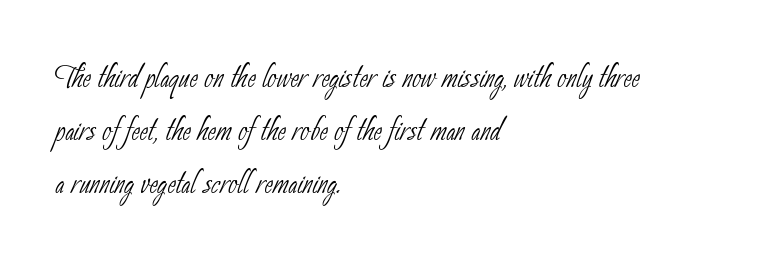
The image shows 40 px thin, condensed sans-serif type; set left-aligned, normal line spacing (1.33x), normal letter spacing, not underlined; low stroke contrast and a small x-height.
